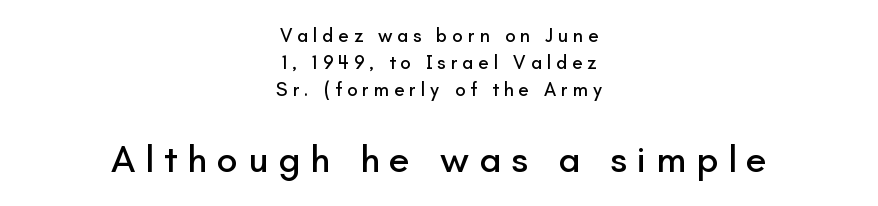
{"serif": "no", "italic": "no", "width": "normal", "stroke_contrast": "low", "x_height": "small", "monospaced": "no", "underline": "no", "align": "center", "line_spacing": "normal", "line_spacing_ratio": 1.43, "letter_spacing": "wide", "letter_spacing_em": 0.26, "larger_block": "second", "size_ratio": 2.0, "glyph_px": 38}
